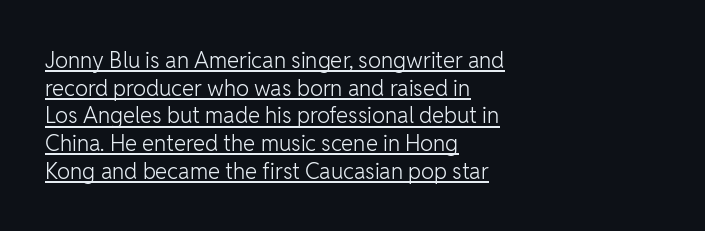
The image shows 22 px text type, upright; set left-aligned, normal line spacing (1.26x), normal letter spacing, underlined.
